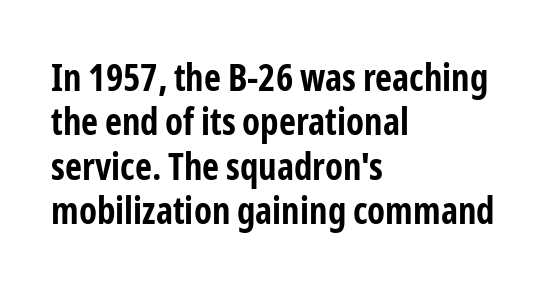
Horizontally, the lines are justified to the leading edge only. The font family rendered here belongs to the sans-serif group. The letters stand upright; this is a roman face. How are the letters spaced? Ordinarily, with no added tracking. Looks like regular typesetting: each glyph gets only the width it needs.
